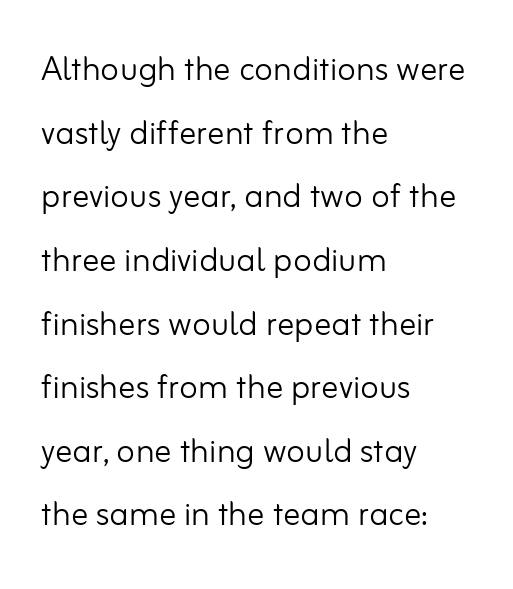
{"serif": "no", "italic": "no", "bold": "no", "weight": "light", "width": "normal", "stroke_contrast": "low", "x_height": "small", "monospaced": "no", "underline": "no", "align": "left", "line_spacing": "normal", "line_spacing_ratio": 1.48, "letter_spacing": "normal", "letter_spacing_em": 0.0, "glyph_px": 43}
